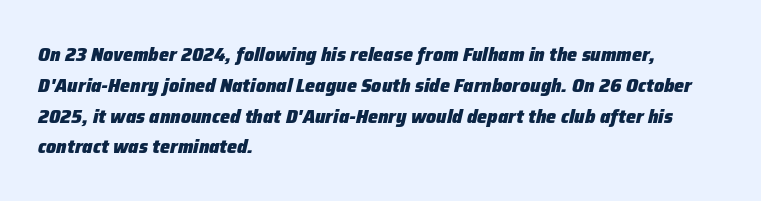
Q: Is the text bold? A: Yes.
Q: Is the text italic (slanted)? A: Yes, it leans right by about 12 degrees.
Q: Is the text underlined? A: No.
Q: How is the paragraph aligned? A: Left-aligned.
Q: Is the spacing between letters normal or unusually wide? A: Normal.
Q: Is the spacing between lines tight, normal or loose? A: Normal.
